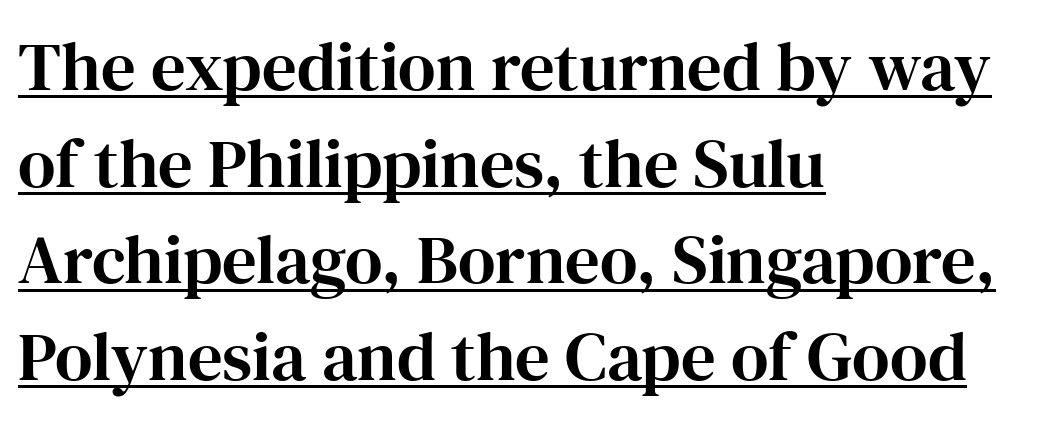
The image shows 69 px serif type, upright; set left-aligned, normal line spacing (1.4x), normal letter spacing, underlined; high stroke contrast and a medium x-height.
